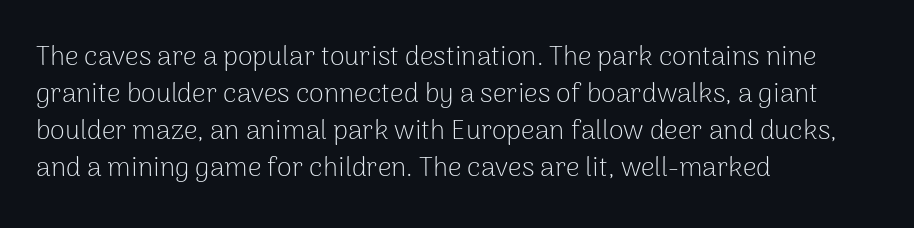
Reading down the block, your eye returns to a fixed left position each line. Tall strokes in this sample are plumb rather than angled. The rendering uses a moderate line-height, typical for paragraphs. This is not heavy type; no bold has been used. Any mark beneath the type? The region is blank. Each word holds together tightly as a unit, with standard inter-letter gaps.
